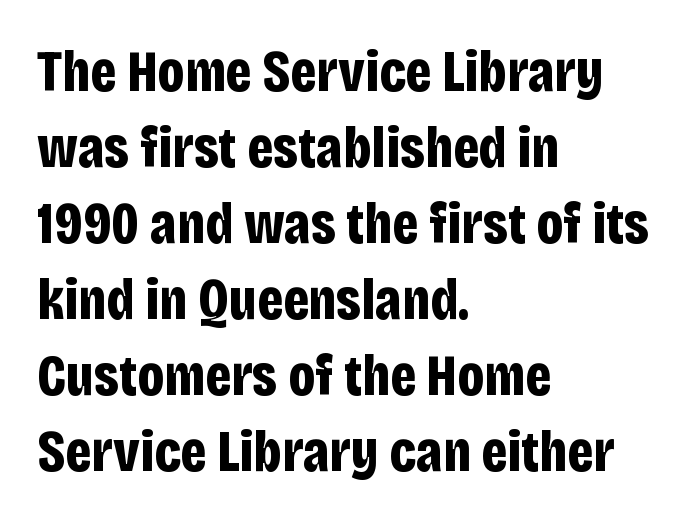
{"serif": "no", "italic": "no", "bold": "yes", "weight": "bold", "width": "condensed", "stroke_contrast": "low", "x_height": "large", "monospaced": "no", "underline": "no", "align": "left", "line_spacing": "normal", "line_spacing_ratio": 1.31, "letter_spacing": "normal", "letter_spacing_em": 0.0, "glyph_px": 58}
